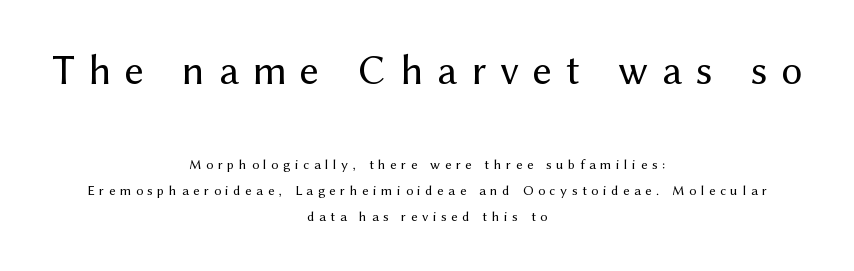
Q: Is the text bold? A: No.
Q: Is the text italic (slanted)? A: No, it is upright.
Q: Is the typeface a serif or a sans-serif typeface? A: Sans-serif.
Q: Is the text underlined? A: No.
Q: How is the paragraph aligned? A: Centered.
Q: Is the spacing between letters normal or unusually wide? A: Unusually wide.
Q: Which block of text is set in a larger size, the first (top) or the second (bottom)? A: The first (top) one.
Q: Width (condensed, normal, or wide)? A: Normal.
Q: Stroke contrast? A: Medium.
Q: x-height? A: Medium.
Q: Monospaced? A: No.
